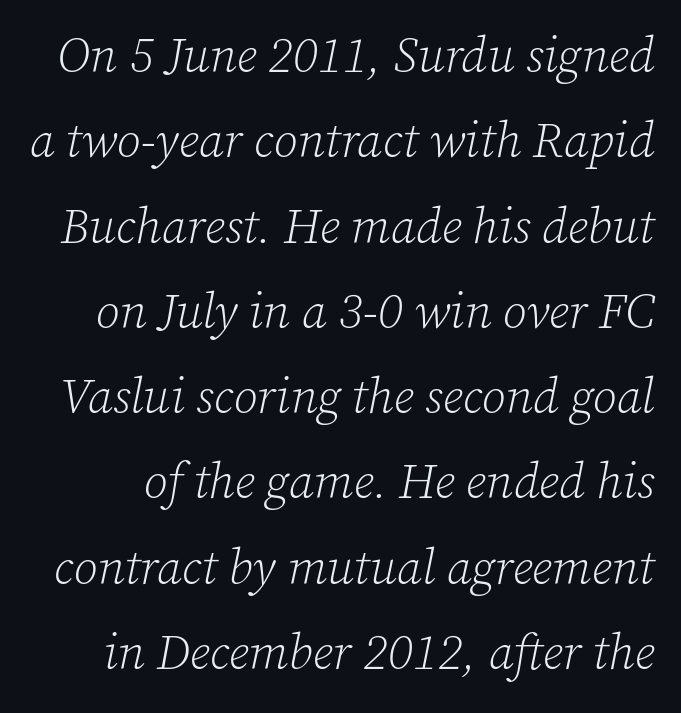
Q: Is the text bold? A: No.
Q: Is the text italic (slanted)? A: Yes, it leans right by about 12 degrees.
Q: Is the typeface a serif or a sans-serif typeface? A: Serif.
Q: Is the text underlined? A: No.
Q: Is the spacing between letters normal or unusually wide? A: Normal.
Q: Width (condensed, normal, or wide)? A: Normal.
Q: Stroke contrast? A: Low.
Q: x-height? A: Medium.
Q: Monospaced? A: No.
